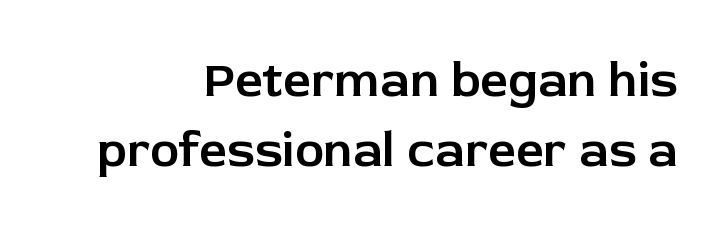
{"serif": "no", "italic": "no", "width": "normal", "stroke_contrast": "low", "x_height": "medium", "monospaced": "no", "underline": "no", "align": "right", "line_spacing": "normal", "line_spacing_ratio": 1.43, "letter_spacing": "normal", "letter_spacing_em": 0.0, "glyph_px": 49}
